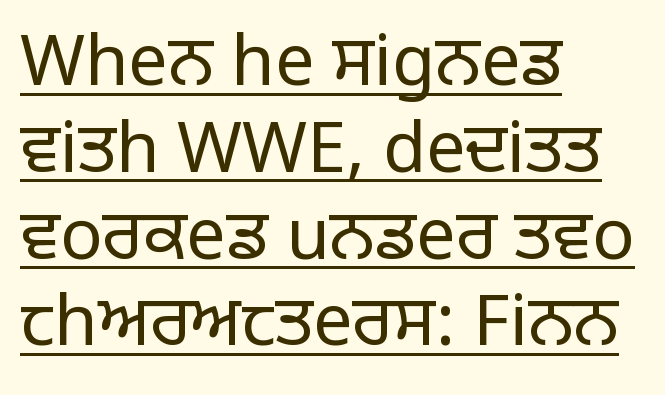
Varying glyph widths throughout — classic text-font behaviour. The letters stand straight up with perfectly vertical stems. Think standard paragraph weight, or any step lighter than that. The rendered words wear a rule along their underside.
